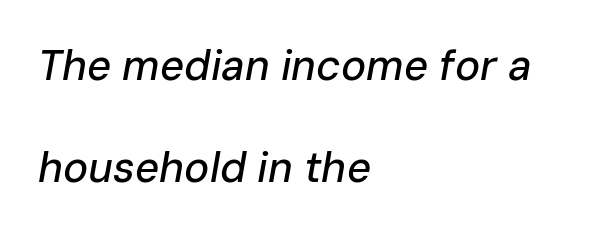
Does the copy run flush right? No — it runs flush left. The line texture is even and compact thanks to regular tracking. Compared with ordinary roman type, these characters are visibly tilted. A clean baseline with only descenders dipping below it. These lines are rendered in a variable-pitch font.
